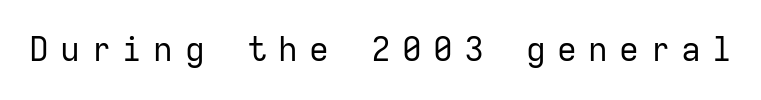
Q: Is the text bold? A: No.
Q: Is the text italic (slanted)? A: No, it is upright.
Q: Is the typeface a serif or a sans-serif typeface? A: Sans-serif.
Q: Is the text underlined? A: No.
Q: Is the spacing between letters normal or unusually wide? A: Unusually wide.
Q: Width (condensed, normal, or wide)? A: Normal.
Q: Stroke contrast? A: Low.
Q: x-height? A: Medium.
Q: Monospaced? A: Yes.
